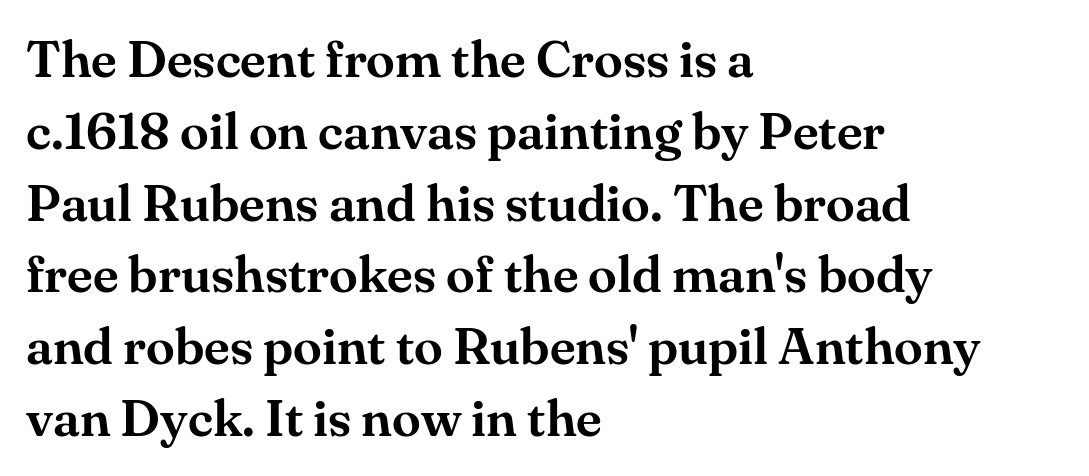
{"serif": "yes", "italic": "no", "width": "normal", "stroke_contrast": "medium", "x_height": "small", "monospaced": "no", "underline": "no", "align": "left", "line_spacing": "normal", "line_spacing_ratio": 1.38, "letter_spacing": "normal", "letter_spacing_em": 0.0, "glyph_px": 52}
